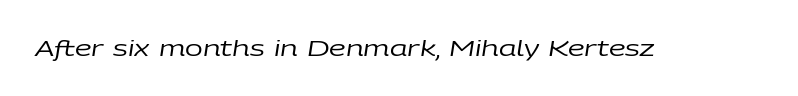
The image shows 21 px text type, italic (leaning right); set normal letter spacing, not underlined.
